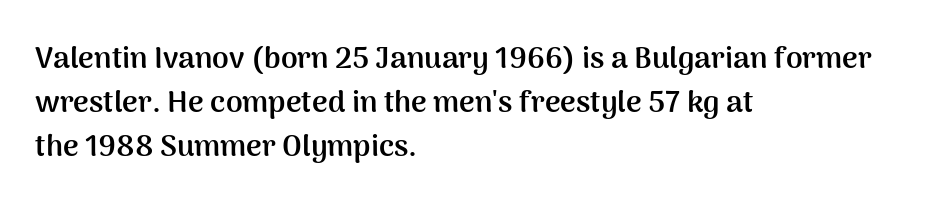
Q: Is the text bold? A: Yes.
Q: Is the text italic (slanted)? A: No, it is upright.
Q: Is the typeface a serif or a sans-serif typeface? A: Sans-serif.
Q: Is the text underlined? A: No.
Q: How is the paragraph aligned? A: Left-aligned.
Q: Is the spacing between letters normal or unusually wide? A: Normal.
Q: Is the spacing between lines tight, normal or loose? A: Normal.
Q: Width (condensed, normal, or wide)? A: Normal.
Q: Stroke contrast? A: Medium.
Q: x-height? A: Medium.
Q: Monospaced? A: No.
